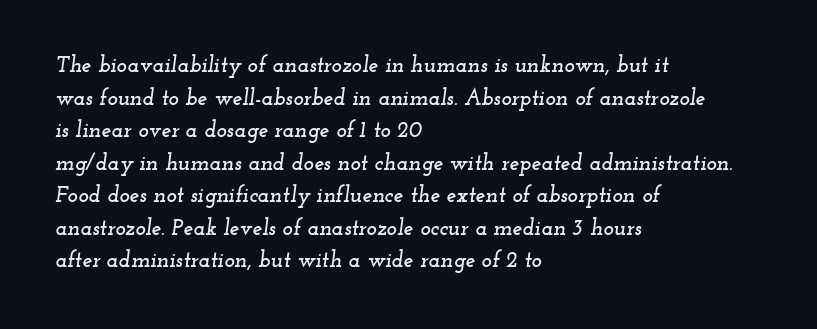
Looking at the ascenders, they clearly lean. The line-height multiplier appears to be the usual default. The passage shown is not underscored anywhere. The compositor pushed each line to the left boundary.
